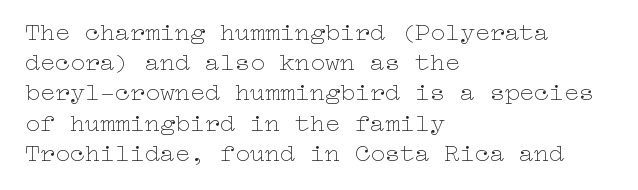
{"italic": "no", "bold": "no", "underline": "no", "align": "left", "line_spacing_ratio": 1.21, "letter_spacing": "normal", "letter_spacing_em": 0.0, "glyph_px": 25}
